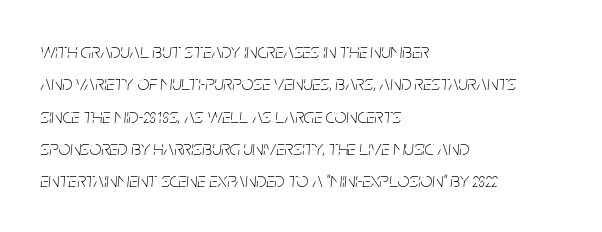
Q: Is the text bold? A: No.
Q: Is the text italic (slanted)? A: Yes, it leans right by about 5 degrees.
Q: Is the text underlined? A: No.
Q: How is the paragraph aligned? A: Left-aligned.
Q: Is the spacing between letters normal or unusually wide? A: Normal.
Q: Is the spacing between lines tight, normal or loose? A: Normal.
